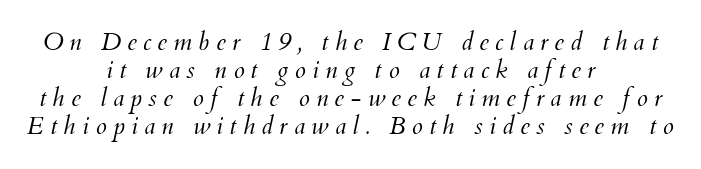
Each word looks stretched out because of the extra space between its letters. A light-to-regular cut is what we see here. The axis of the letterforms is tilted away from vertical. Notice how descenders almost collide with the ascenders below — that's tight leading.
